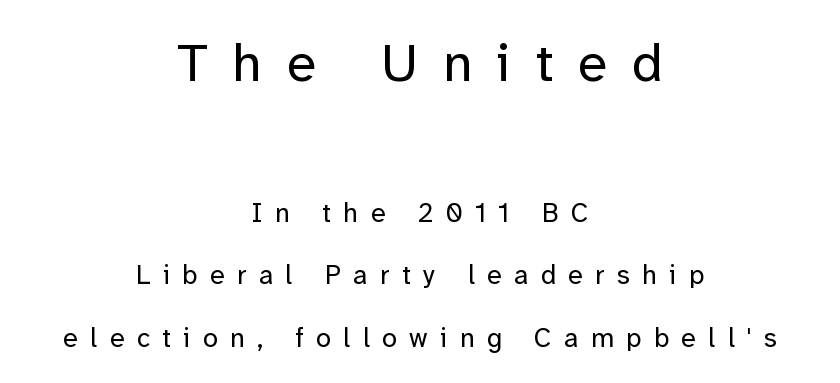
Q: Is the text bold? A: No.
Q: Is the text italic (slanted)? A: No, it is upright.
Q: Is the typeface a serif or a sans-serif typeface? A: Sans-serif.
Q: Is the text underlined? A: No.
Q: How is the paragraph aligned? A: Centered.
Q: Is the spacing between letters normal or unusually wide? A: Unusually wide.
Q: Is the spacing between lines tight, normal or loose? A: Loose.
Q: Which block of text is set in a larger size, the first (top) or the second (bottom)? A: The first (top) one.
Q: Width (condensed, normal, or wide)? A: Normal.
Q: Stroke contrast? A: Low.
Q: x-height? A: Medium.
Q: Monospaced? A: No.
